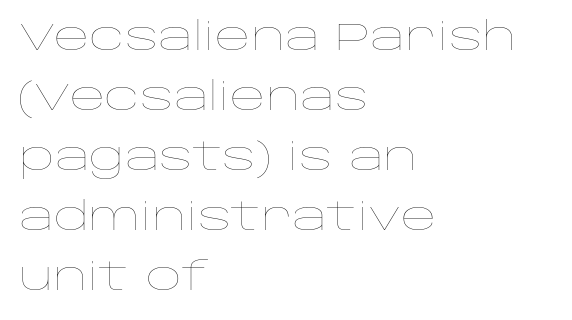
{"italic": "no", "bold": "no", "weight": "thin", "width": "wide", "stroke_contrast": "low", "x_height": "large", "monospaced": "no", "underline": "no", "align": "left", "line_spacing": "normal", "line_spacing_ratio": 1.54, "letter_spacing": "normal", "letter_spacing_em": 0.0, "glyph_px": 39}
